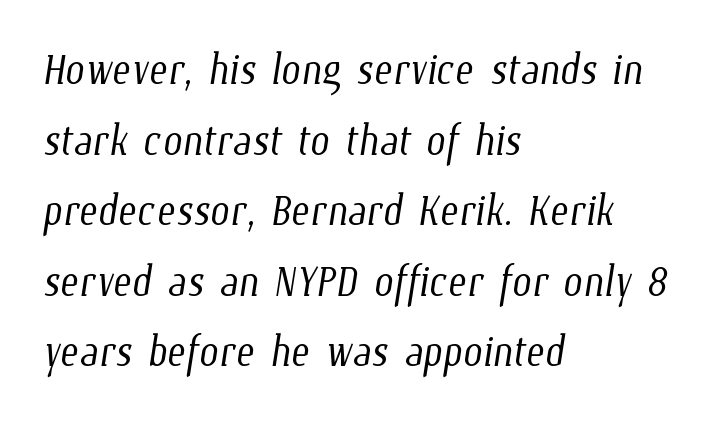
Q: Is the text bold? A: No.
Q: Is the text underlined? A: No.
Q: How is the paragraph aligned? A: Left-aligned.
Q: Is the spacing between letters normal or unusually wide? A: Normal.
Q: Is the spacing between lines tight, normal or loose? A: Normal.
Q: Width (condensed, normal, or wide)? A: Condensed.
Q: Stroke contrast? A: Low.
Q: x-height? A: Medium.
Q: Monospaced? A: No.
